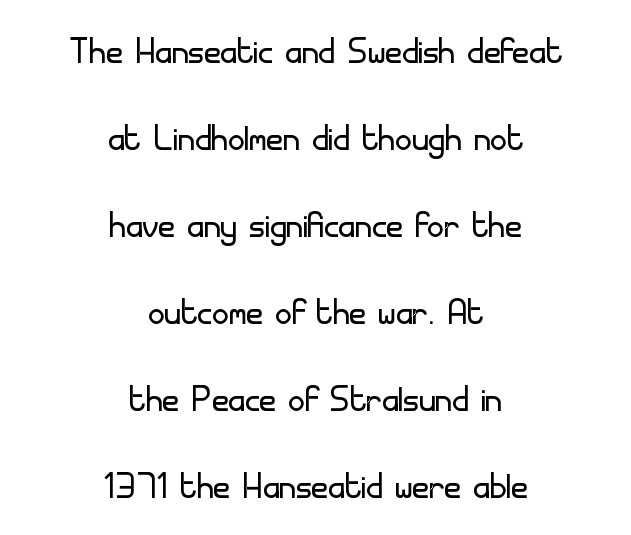
{"serif": "no", "italic": "no", "bold": "no", "weight": "light", "width": "normal", "stroke_contrast": "low", "x_height": "small", "monospaced": "no", "underline": "no", "align": "center", "line_spacing_ratio": 1.89, "letter_spacing": "normal", "letter_spacing_em": 0.0, "glyph_px": 46}
